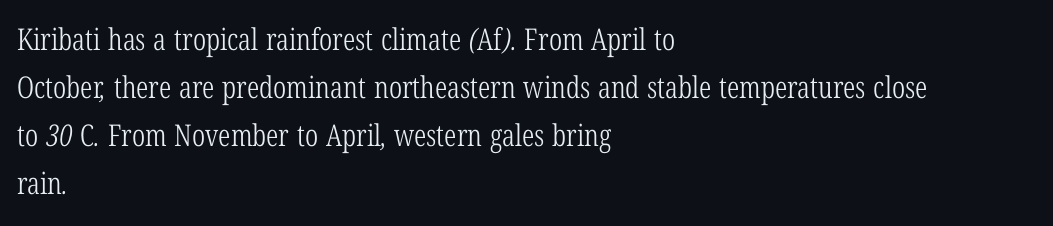
Q: Is the text bold? A: No.
Q: Is the typeface a serif or a sans-serif typeface? A: Serif.
Q: Is the text underlined? A: No.
Q: How is the paragraph aligned? A: Left-aligned.
Q: Is the spacing between letters normal or unusually wide? A: Normal.
Q: Is the spacing between lines tight, normal or loose? A: Normal.
Q: Width (condensed, normal, or wide)? A: Condensed.
Q: Stroke contrast? A: Low.
Q: x-height? A: Medium.
Q: Monospaced? A: No.
